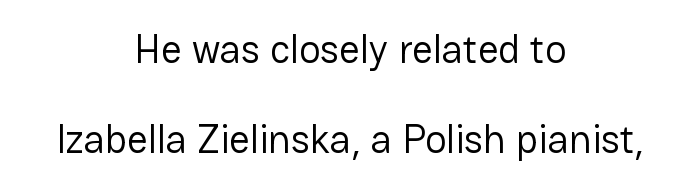
Q: Is the text bold? A: No.
Q: Is the text italic (slanted)? A: No, it is upright.
Q: Is the typeface a serif or a sans-serif typeface? A: Sans-serif.
Q: Is the text underlined? A: No.
Q: How is the paragraph aligned? A: Centered.
Q: Is the spacing between letters normal or unusually wide? A: Normal.
Q: Is the spacing between lines tight, normal or loose? A: Loose.
Q: Width (condensed, normal, or wide)? A: Normal.
Q: Stroke contrast? A: Low.
Q: x-height? A: Medium.
Q: Monospaced? A: No.
